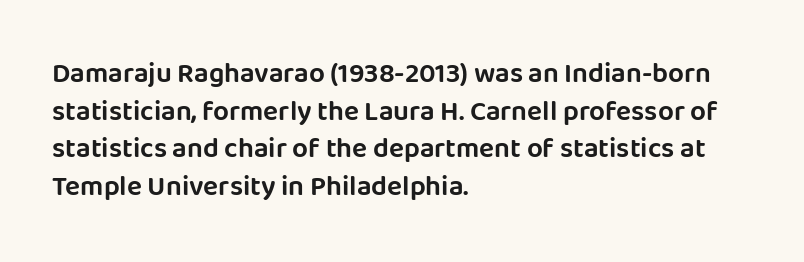
Q: Is the text italic (slanted)? A: No, it is upright.
Q: Is the typeface a serif or a sans-serif typeface? A: Sans-serif.
Q: Is the text underlined? A: No.
Q: How is the paragraph aligned? A: Left-aligned.
Q: Is the spacing between letters normal or unusually wide? A: Normal.
Q: Is the spacing between lines tight, normal or loose? A: Normal.
Q: Width (condensed, normal, or wide)? A: Normal.
Q: Stroke contrast? A: Low.
Q: x-height? A: Large.
Q: Monospaced? A: No.
